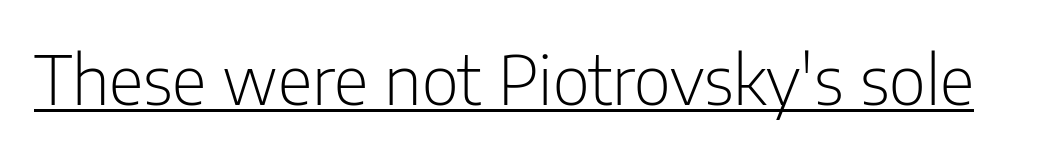
The image shows 68 px light, condensed sans-serif type, upright; set normal letter spacing, underlined; low stroke contrast and a medium x-height.
